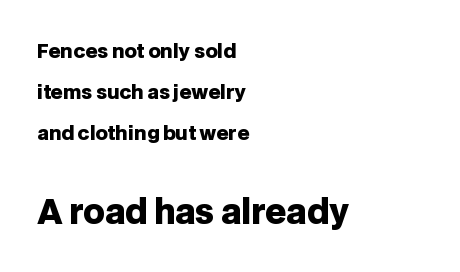
Q: Is the text bold? A: Yes.
Q: Is the text italic (slanted)? A: No, it is upright.
Q: Is the typeface a serif or a sans-serif typeface? A: Sans-serif.
Q: Is the text underlined? A: No.
Q: How is the paragraph aligned? A: Left-aligned.
Q: Is the spacing between letters normal or unusually wide? A: Normal.
Q: Is the spacing between lines tight, normal or loose? A: Loose.
Q: Which block of text is set in a larger size, the first (top) or the second (bottom)? A: The second (bottom) one.
Q: Width (condensed, normal, or wide)? A: Normal.
Q: Stroke contrast? A: Low.
Q: x-height? A: Large.
Q: Monospaced? A: No.
